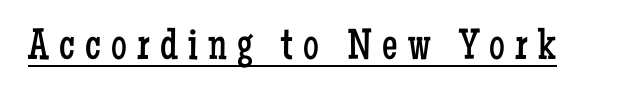
The text was rendered using a seriffed face with decorative stroke endings. The face used here is proportionally spaced, like ordinary book or web type. Students, observe the line beneath the letters — that is underlining. Ink coverage per letter is moderate at most. Does extra space separate the letters? Yes, quite a lot of it. Nope, not italic — everything's standing straight.
